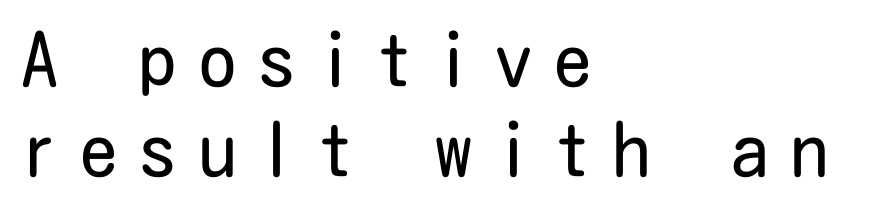
The letters are spread apart with noticeably loose tracking. Typeset ragged right — the left edge is the straight one. Stroke mass is kept to a normal reading level or below. The typeface chosen for these lines omits serifs.
